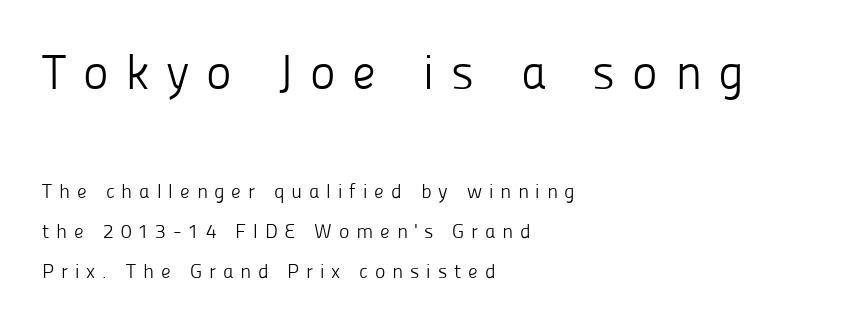
Q: Is the text bold? A: No.
Q: Is the text italic (slanted)? A: No, it is upright.
Q: Is the typeface a serif or a sans-serif typeface? A: Sans-serif.
Q: Is the text underlined? A: No.
Q: How is the paragraph aligned? A: Left-aligned.
Q: Is the spacing between letters normal or unusually wide? A: Unusually wide.
Q: Is the spacing between lines tight, normal or loose? A: Loose.
Q: Which block of text is set in a larger size, the first (top) or the second (bottom)? A: The first (top) one.
Q: Width (condensed, normal, or wide)? A: Normal.
Q: Stroke contrast? A: Low.
Q: x-height? A: Medium.
Q: Monospaced? A: No.
